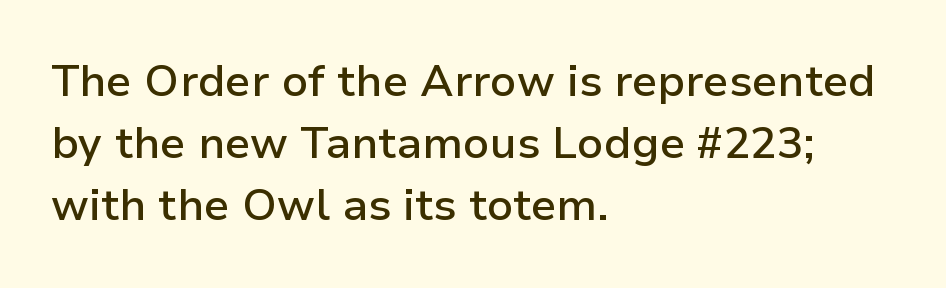
Q: Is the text bold? A: Semi-bold.
Q: Is the text italic (slanted)? A: No, it is upright.
Q: Is the typeface a serif or a sans-serif typeface? A: Sans-serif.
Q: Is the text underlined? A: No.
Q: How is the paragraph aligned? A: Left-aligned.
Q: Is the spacing between letters normal or unusually wide? A: Normal.
Q: Is the spacing between lines tight, normal or loose? A: Normal.
Q: Width (condensed, normal, or wide)? A: Normal.
Q: Stroke contrast? A: Low.
Q: x-height? A: Medium.
Q: Monospaced? A: No.
